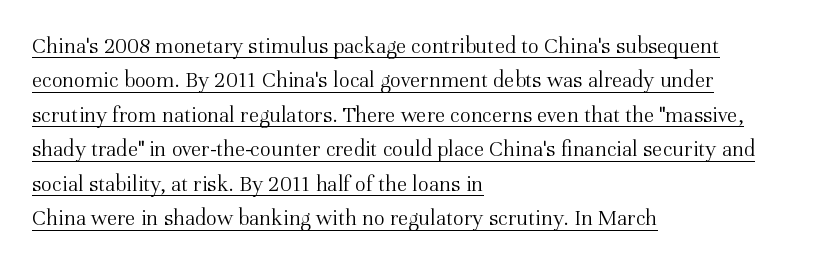
The image shows 23 px text type, upright; set left-aligned, normal line spacing (1.5x), normal letter spacing, underlined.
